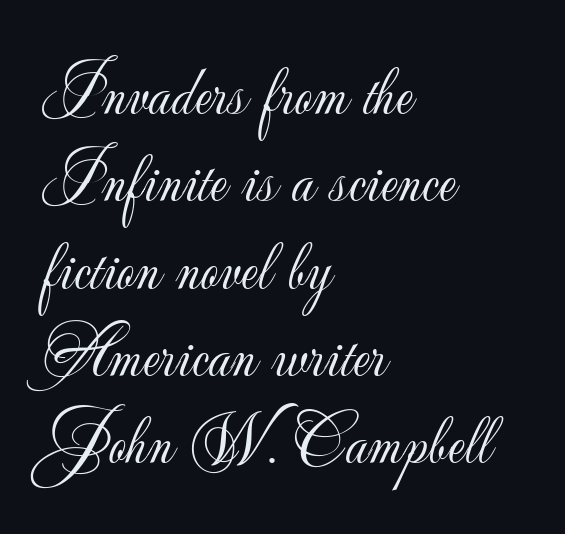
Q: Is the text bold? A: No.
Q: Is the text italic (slanted)? A: Yes.
Q: Is the typeface a serif or a sans-serif typeface? A: Sans-serif.
Q: Is the text underlined? A: No.
Q: How is the paragraph aligned? A: Left-aligned.
Q: Is the spacing between letters normal or unusually wide? A: Normal.
Q: Width (condensed, normal, or wide)? A: Normal.
Q: Stroke contrast? A: Low.
Q: x-height? A: Small.
Q: Monospaced? A: No.
